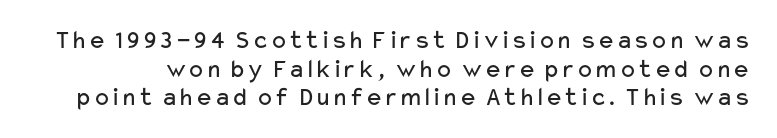
Students, note that the glyphs here touch the page at normal intervals. The vertical gap from one line to the next is small. Ordinary non-slanted type is in use. Unbolded letterforms with no extra heft. Quick note: underline off.
